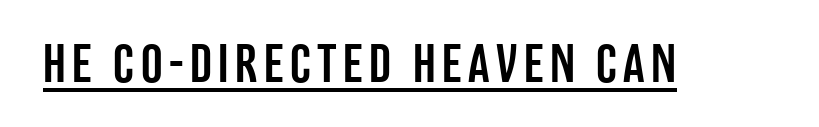
{"serif": "no", "italic": "no", "width": "condensed", "stroke_contrast": "low", "x_height": "large", "monospaced": "no", "underline": "yes", "glyph_px": 54}
